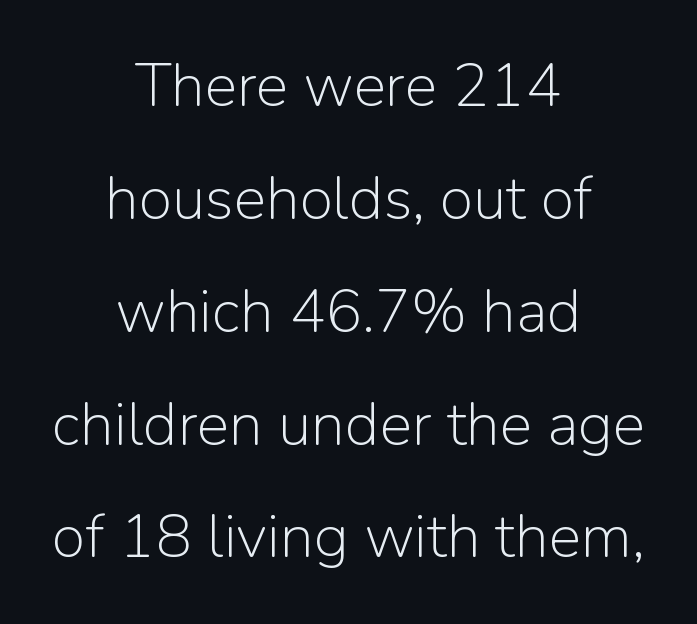
The image shows 61 px light sans-serif type, upright; set centered, line spacing 1.85x, normal letter spacing, not underlined; low stroke contrast and a medium x-height.
